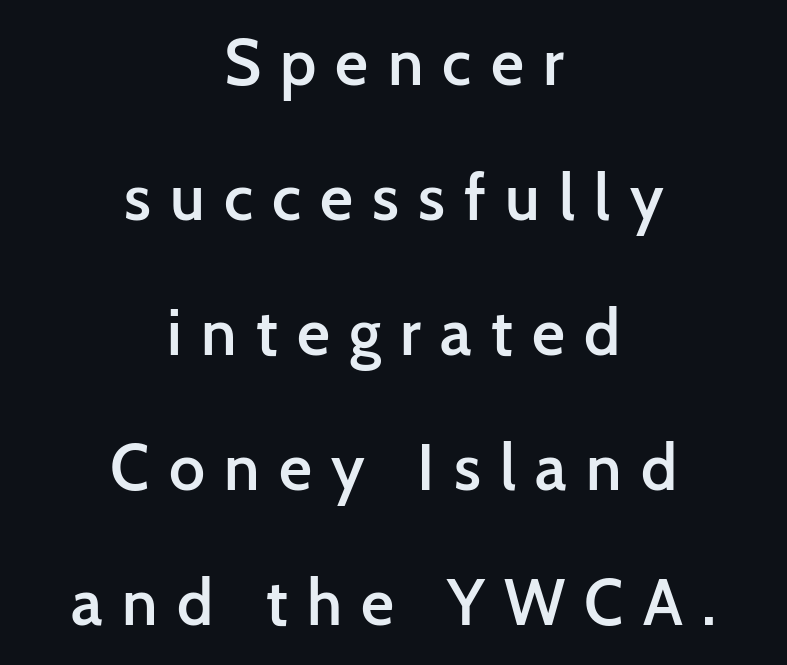
{"serif": "no", "italic": "no", "bold": "semi", "weight": "semibold", "width": "normal", "stroke_contrast": "low", "x_height": "medium", "monospaced": "no", "underline": "no", "align": "center", "line_spacing": "loose", "line_spacing_ratio": 2.11, "letter_spacing": "wide", "letter_spacing_em": 0.3, "glyph_px": 64}
